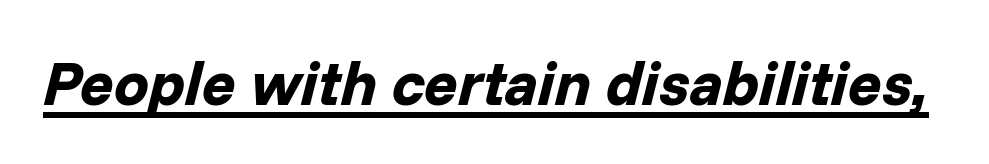
{"italic": "yes", "lean": "right", "slant_degrees": 14, "bold": "yes", "weight": "bold", "width": "normal", "stroke_contrast": "low", "x_height": "medium", "monospaced": "no", "underline": "yes", "letter_spacing": "normal", "letter_spacing_em": 0.0, "glyph_px": 62}
